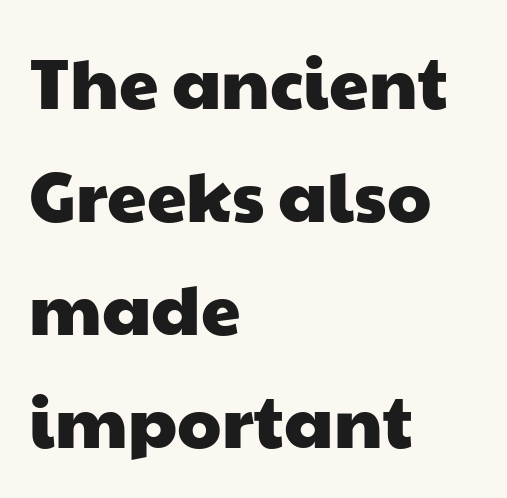
The image shows 71 px wide sans-serif type; set left-aligned, normal line spacing (1.59x), normal letter spacing, not underlined; low stroke contrast and a medium x-height.
